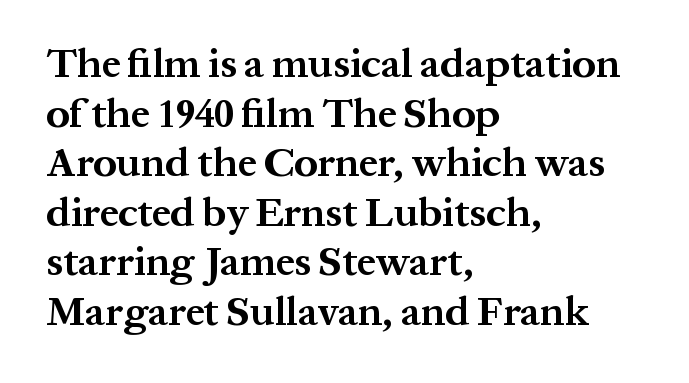
Is there any slant? The stems are plumb. Each line starts at the same left margin while the right side varies. The face used here is proportionally spaced, like ordinary book or web type. Letter spacing: default. These lines carry a lot of weight — the face is fully bold. A clean baseline with only descenders dipping below it.
